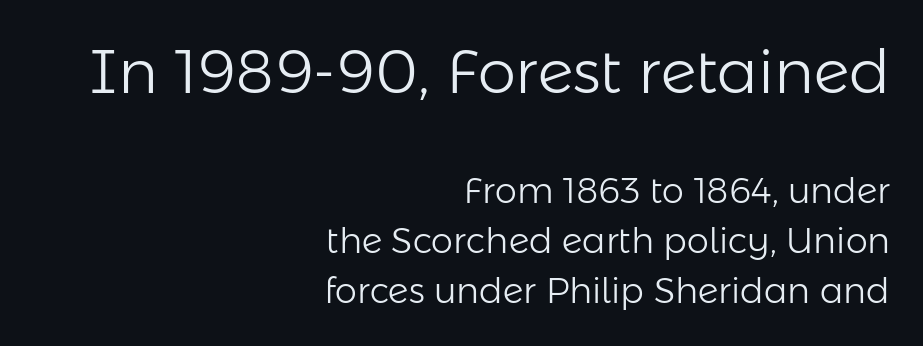
Every stem runs plumb, perpendicular to the baseline. Typesetter's note — upper block bumped up in size, lower block left smaller. The space between consecutive lines is moderate. In CSS terms this would be text-align: right. The passage shown is typeset with a sans-serif family. Nobody drew a line under any word here.
